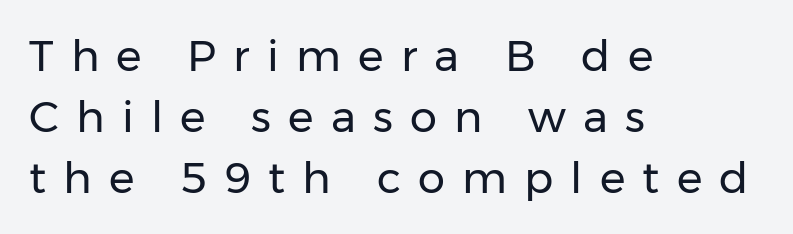
The image shows 43 px regular-weight sans-serif type, upright; set left-aligned, normal line spacing (1.42x), unusually wide letter spacing (+0.4 em), not underlined; low stroke contrast and a medium x-height.
